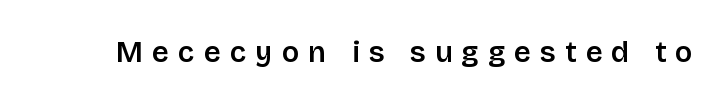
{"serif": "no", "italic": "no", "width": "normal", "stroke_contrast": "low", "x_height": "large", "monospaced": "no", "underline": "no", "letter_spacing": "wide", "letter_spacing_em": 0.32, "glyph_px": 29}
